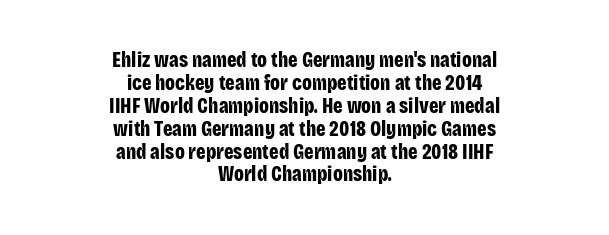
The image shows 21 px bold type, upright; set centered, tight line spacing (1.09x), normal letter spacing, not underlined.
